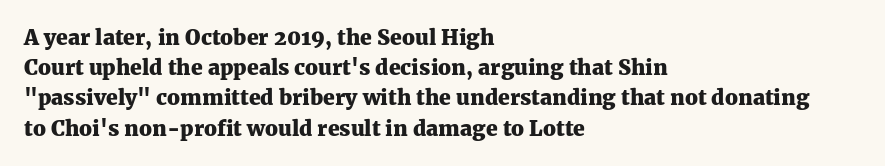
Emphasis by weight is at full strength: bold. Compared with typical body copy, the letter spacing here is the same. The passage shown is not underscored anywhere. Each new line begins a customary step beneath the previous one.
